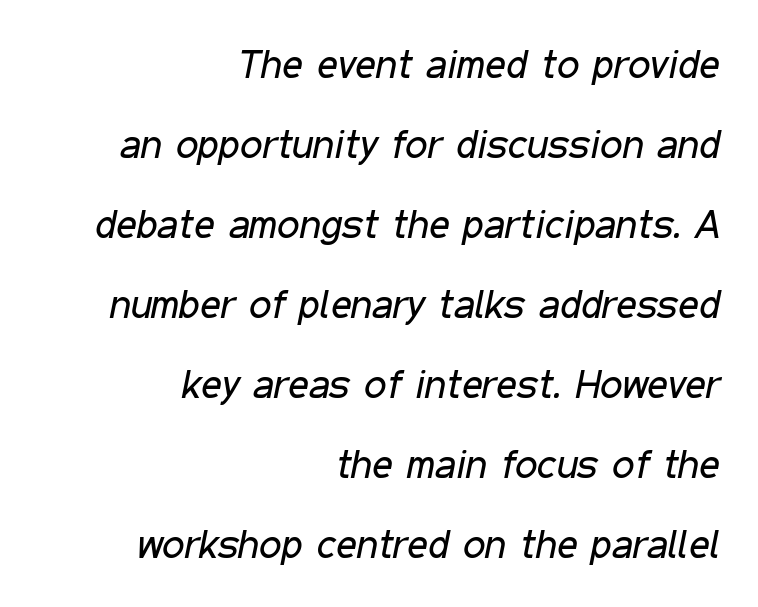
The image shows 40 px regular-weight, condensed type, italic (leaning right); set right-aligned, loose line spacing (2.0x), normal letter spacing, not underlined; low stroke contrast and a medium x-height.
